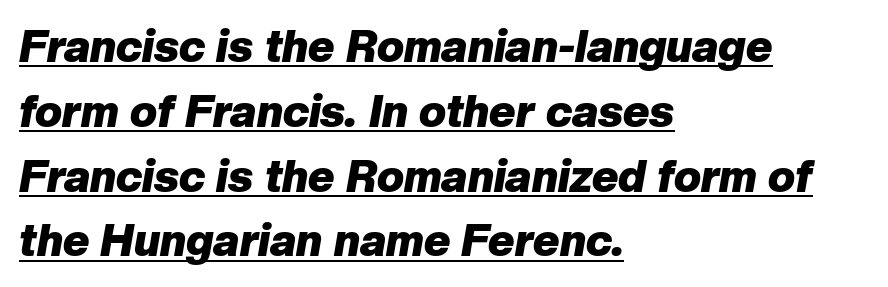
Q: Is the text bold? A: Yes.
Q: Is the text italic (slanted)? A: Yes, it leans right by about 10 degrees.
Q: Is the text underlined? A: Yes.
Q: How is the paragraph aligned? A: Left-aligned.
Q: Is the spacing between letters normal or unusually wide? A: Normal.
Q: Is the spacing between lines tight, normal or loose? A: Normal.
Q: Width (condensed, normal, or wide)? A: Normal.
Q: Stroke contrast? A: Low.
Q: x-height? A: Medium.
Q: Monospaced? A: No.
